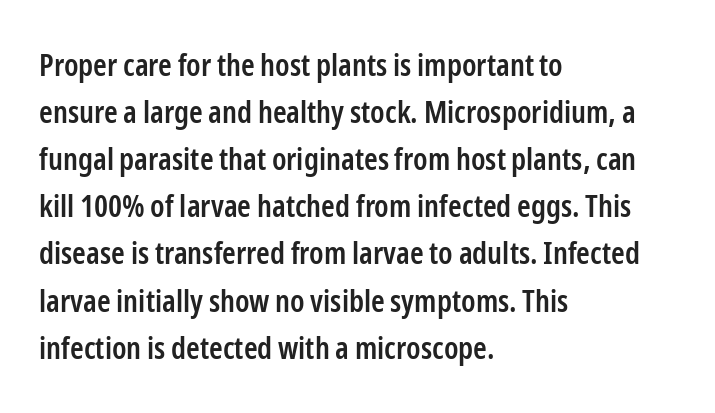
Q: Is the text bold? A: Semi-bold.
Q: Is the text italic (slanted)? A: No, it is upright.
Q: Is the typeface a serif or a sans-serif typeface? A: Sans-serif.
Q: Is the text underlined? A: No.
Q: How is the paragraph aligned? A: Left-aligned.
Q: Is the spacing between letters normal or unusually wide? A: Normal.
Q: Is the spacing between lines tight, normal or loose? A: Normal.
Q: Width (condensed, normal, or wide)? A: Condensed.
Q: Stroke contrast? A: Low.
Q: x-height? A: Medium.
Q: Monospaced? A: No.
